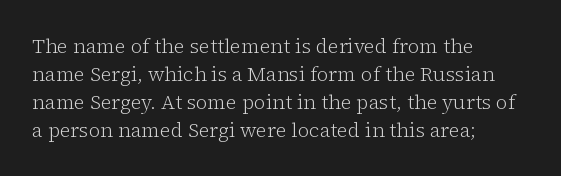
A roman cut, with each character standing at attention. Compared with a centered layout, this one pins lines to the left instead. Evenly set lines give the paragraph a standard silhouette. Heft: none added — not bold. The baseline area is clear.
